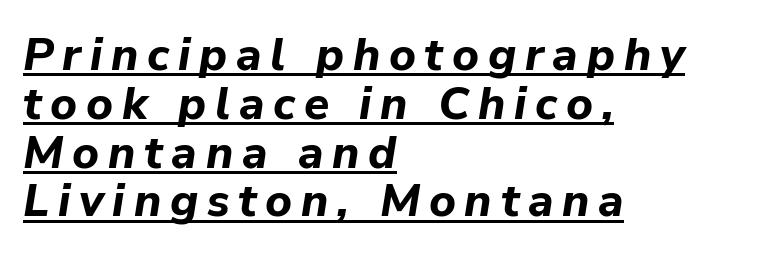
The passage shown is typed in a proportional face where columns would drift. A student would call this left alignment; a typographer would say flush left, rag right. If you drew a line through each stem, it would be angled. Honestly, the underline is the first thing you notice here. In terms of leading, this rendering errs on the cramped side.
